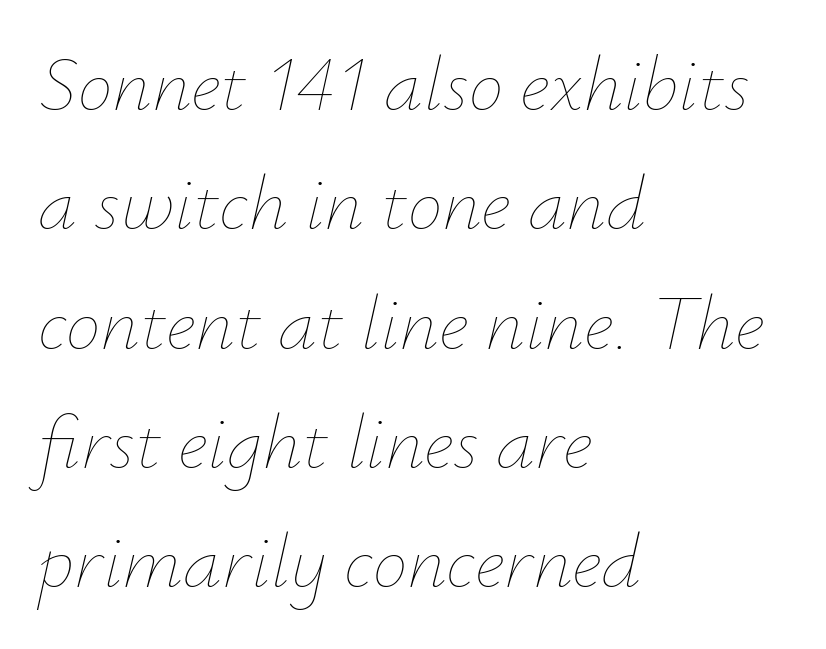
{"italic": "yes", "lean": "right", "slant_degrees": 12, "bold": "no", "weight": "thin", "width": "normal", "stroke_contrast": "low", "x_height": "small", "monospaced": "no", "underline": "no", "align": "left", "line_spacing": "normal", "line_spacing_ratio": 1.53, "letter_spacing": "normal", "letter_spacing_em": 0.0, "glyph_px": 78}
